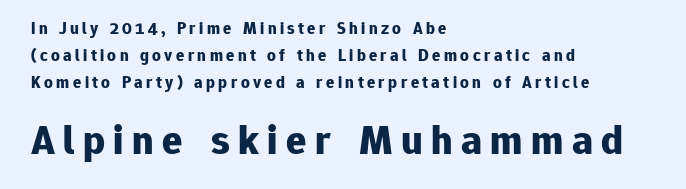
Q: Is the text bold? A: Yes.
Q: Is the text italic (slanted)? A: No, it is upright.
Q: Is the typeface a serif or a sans-serif typeface? A: Sans-serif.
Q: Is the text underlined? A: No.
Q: How is the paragraph aligned? A: Left-aligned.
Q: Is the spacing between letters normal or unusually wide? A: Unusually wide.
Q: Is the spacing between lines tight, normal or loose? A: Normal.
Q: Which block of text is set in a larger size, the first (top) or the second (bottom)? A: The second (bottom) one.
Q: Width (condensed, normal, or wide)? A: Normal.
Q: Stroke contrast? A: Low.
Q: x-height? A: Medium.
Q: Monospaced? A: No.
